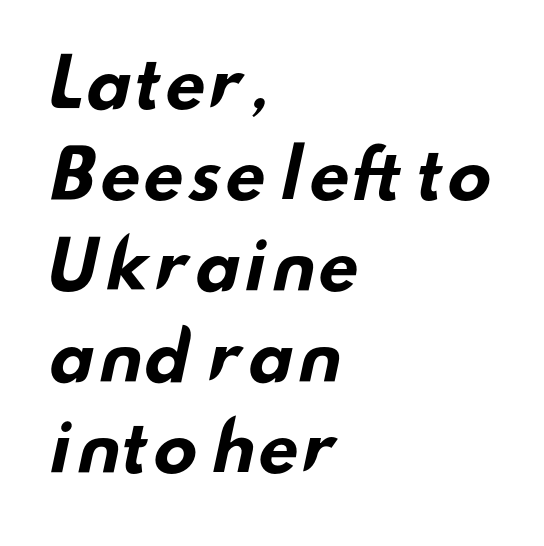
The space beneath each line is pristine and unruled. Alignment: flush left. Looks like regular typesetting: each glyph gets only the width it needs. Interline gaps are of average width in this sample. Classification — sans serif. Words appear dense and cohesive because spacing is normal.
